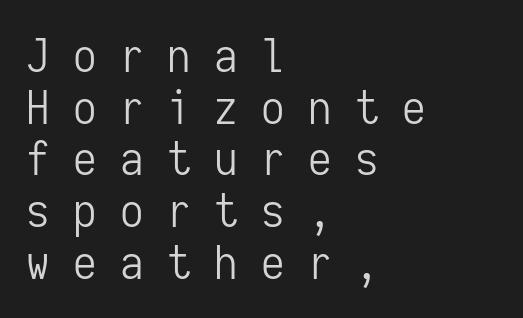
Tracking value appears strongly positive — letters spread wide. Classification — sans serif. The letters look calm and open, with moderate or lighter stems. Teacher's note: observe the even left margin — that is flush-left alignment. The rendering uses a small line-height, squeezing the rows. The baseline area is clear.
